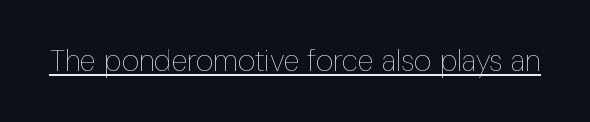
{"italic": "no", "bold": "no", "weight": "thin", "width": "condensed", "stroke_contrast": "low", "x_height": "medium", "monospaced": "no", "underline": "yes", "letter_spacing": "normal", "letter_spacing_em": 0.0, "glyph_px": 30}
